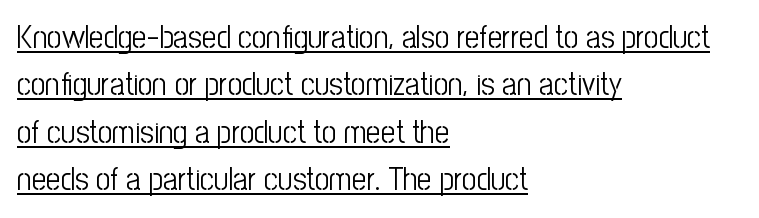
Q: Is the text bold? A: No.
Q: Is the text italic (slanted)? A: No, it is upright.
Q: Is the typeface a serif or a sans-serif typeface? A: Sans-serif.
Q: Is the text underlined? A: Yes.
Q: How is the paragraph aligned? A: Left-aligned.
Q: Is the spacing between letters normal or unusually wide? A: Normal.
Q: Is the spacing between lines tight, normal or loose? A: Normal.
Q: Width (condensed, normal, or wide)? A: Condensed.
Q: Stroke contrast? A: Low.
Q: x-height? A: Medium.
Q: Monospaced? A: No.
